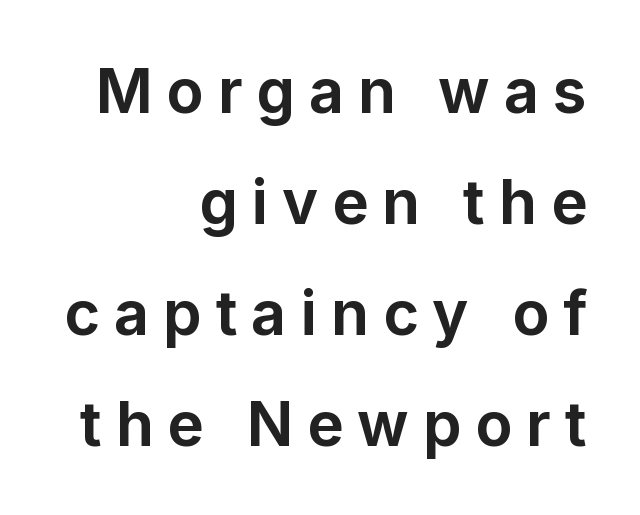
Is this a sans? Yes — the strokes have no serifs. What stands out about the letter spacing? Its width — letters are far apart. Set as a true bold cut, around the 700 mark. Only glyphs here, with clear space below each row. All the whitespace from short lines collects on the left. Character widths vary here, with narrow letters taking less room than wide ones.
